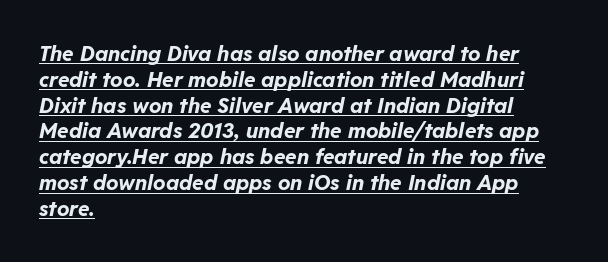
Q: Is the text bold? A: Yes.
Q: Is the text italic (slanted)? A: Yes, it leans right by about 11 degrees.
Q: Is the text underlined? A: Yes.
Q: How is the paragraph aligned? A: Left-aligned.
Q: Is the spacing between letters normal or unusually wide? A: Normal.
